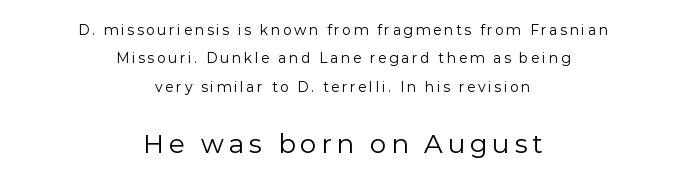
Q: Is the text bold? A: No.
Q: Is the text italic (slanted)? A: No, it is upright.
Q: Is the text underlined? A: No.
Q: How is the paragraph aligned? A: Centered.
Q: Is the spacing between lines tight, normal or loose? A: Loose.
Q: Which block of text is set in a larger size, the first (top) or the second (bottom)? A: The second (bottom) one.
